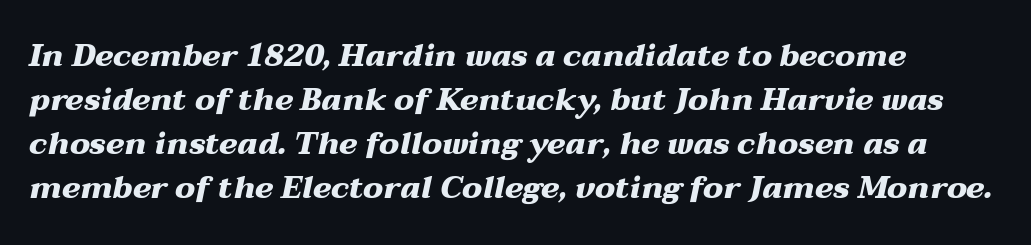
{"italic": "yes", "lean": "right", "slant_degrees": 12, "bold": "yes", "weight": "heavy", "width": "wide", "stroke_contrast": "medium", "x_height": "medium", "monospaced": "no", "underline": "no", "line_spacing": "normal", "line_spacing_ratio": 1.42, "letter_spacing": "normal", "letter_spacing_em": 0.0, "glyph_px": 31}
